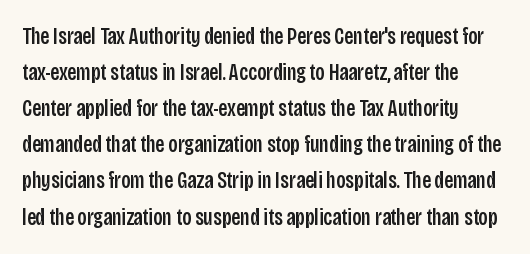
{"italic": "no", "underline": "no", "align": "left", "line_spacing": "normal", "line_spacing_ratio": 1.57, "letter_spacing": "normal", "letter_spacing_em": 0.0, "glyph_px": 23}
